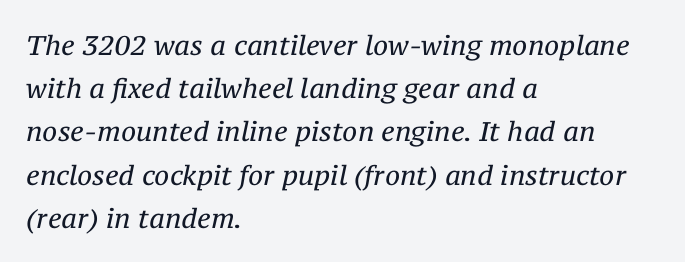
Q: Is the text bold? A: No.
Q: Is the text italic (slanted)? A: Yes, it leans right by about 12 degrees.
Q: Is the text underlined? A: No.
Q: How is the paragraph aligned? A: Left-aligned.
Q: Is the spacing between letters normal or unusually wide? A: Normal.
Q: Is the spacing between lines tight, normal or loose? A: Normal.
